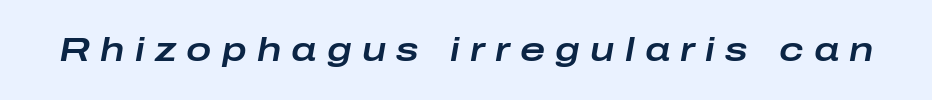
Is this a fixed-width face? No — the glyphs have proportional, varying widths. The typography opts for an oblique posture over an upright one. Substantial extra tracking has been applied to these lines. The passage shown is not underscored anywhere.
